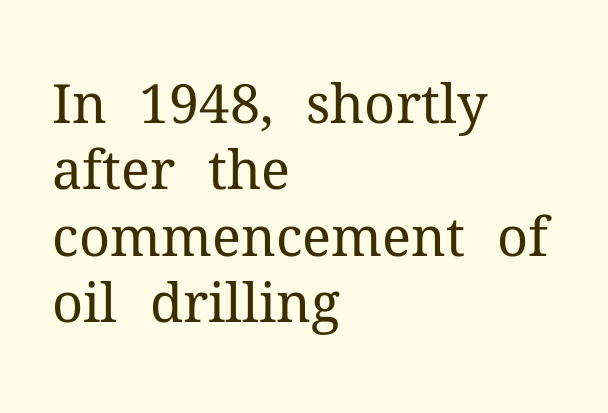
Q: Is the text bold? A: No.
Q: Is the text italic (slanted)? A: No, it is upright.
Q: Is the typeface a serif or a sans-serif typeface? A: Serif.
Q: Is the text underlined? A: No.
Q: How is the paragraph aligned? A: Left-aligned.
Q: Is the spacing between letters normal or unusually wide? A: Normal.
Q: Width (condensed, normal, or wide)? A: Normal.
Q: Stroke contrast? A: Medium.
Q: x-height? A: Medium.
Q: Monospaced? A: No.
